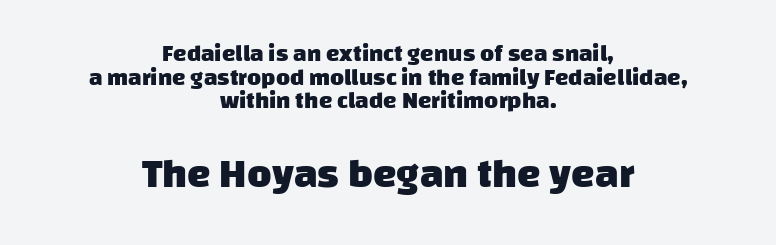
{"serif": "no", "bold": "yes", "weight": "heavy", "width": "normal", "stroke_contrast": "low", "x_height": "large", "monospaced": "no", "underline": "no", "align": "center", "line_spacing": "tight", "line_spacing_ratio": 0.98, "letter_spacing": "normal", "letter_spacing_em": 0.0, "larger_block": "second", "size_ratio": 1.75, "glyph_px": 42}
